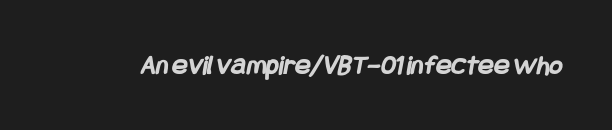
{"serif": "no", "bold": "yes", "weight": "semibold", "width": "condensed", "stroke_contrast": "low", "x_height": "large", "underline": "no", "letter_spacing": "normal", "letter_spacing_em": 0.0, "glyph_px": 29}
